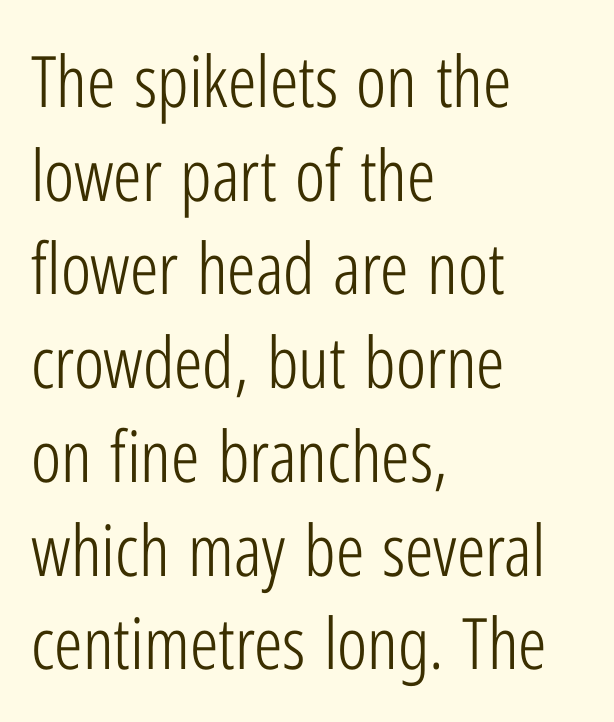
The image shows 71 px light, condensed sans-serif type, upright; set left-aligned, normal line spacing (1.32x), normal letter spacing, not underlined; low stroke contrast and a medium x-height.
